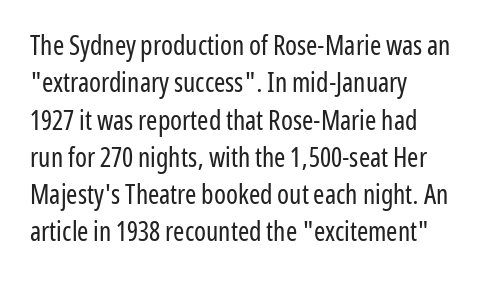
{"italic": "no", "bold": "no", "underline": "no", "align": "left", "line_spacing": "normal", "line_spacing_ratio": 1.38, "letter_spacing": "normal", "letter_spacing_em": 0.0, "glyph_px": 27}
